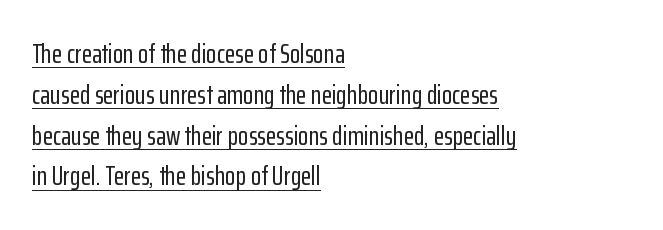
The image shows 27 px text type, upright; set left-aligned, normal line spacing (1.51x), normal letter spacing, underlined.
